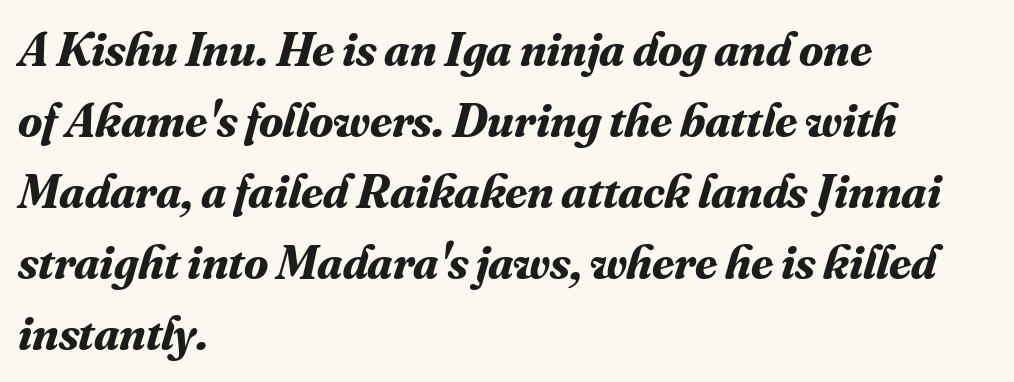
Q: Is the text bold? A: Yes.
Q: Is the text italic (slanted)? A: Yes, it leans right by about 16 degrees.
Q: Is the typeface a serif or a sans-serif typeface? A: Serif.
Q: Is the text underlined? A: No.
Q: How is the paragraph aligned? A: Left-aligned.
Q: Is the spacing between letters normal or unusually wide? A: Normal.
Q: Is the spacing between lines tight, normal or loose? A: Normal.
Q: Width (condensed, normal, or wide)? A: Normal.
Q: Stroke contrast? A: Medium.
Q: x-height? A: Small.
Q: Monospaced? A: No.
